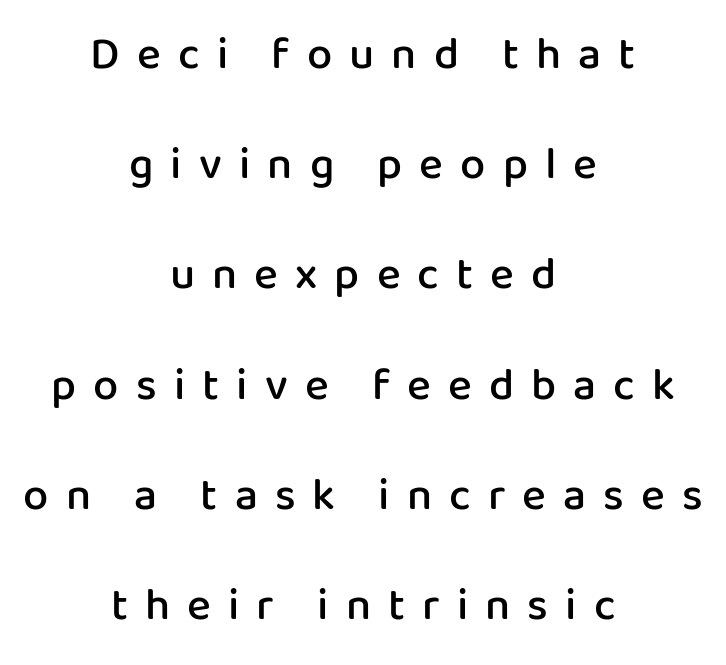
Do the letters lean? They stand straight. Anything drawn beneath the words? Only blank space. Heft: intermediate — a semibold. Spacing between characters has been opened up far beyond the box default.
